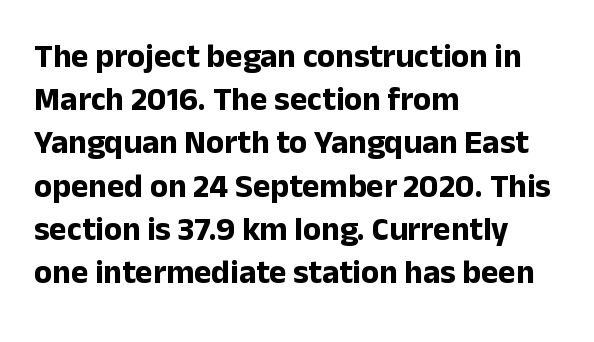
{"serif": "no", "italic": "no", "bold": "yes", "weight": "bold", "width": "normal", "stroke_contrast": "low", "x_height": "medium", "monospaced": "no", "underline": "no", "align": "left", "line_spacing": "normal", "line_spacing_ratio": 1.31, "letter_spacing": "normal", "letter_spacing_em": 0.0, "glyph_px": 33}
